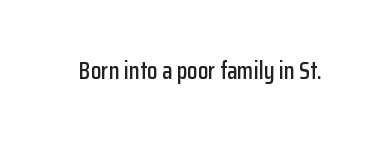
{"italic": "no", "underline": "no", "letter_spacing": "normal", "letter_spacing_em": 0.0, "glyph_px": 24}
